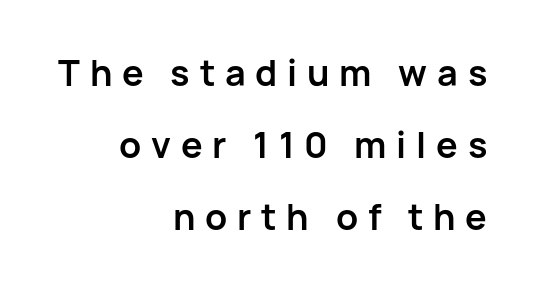
Nothing sits at the stroke ends, so this counts as sans-serif. Underlining? Definitely not there. Upright lettering throughout. This rendering widens character spacing well past its baseline value. Looks like regular typesetting: each glyph gets only the width it needs. This is heavy type, rendered in bold.
